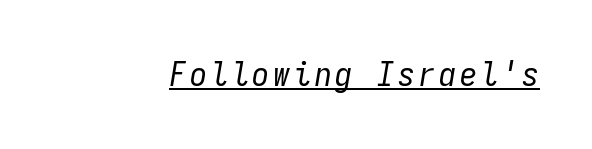
The typesetter has applied underlining to the passage shown. The passage shown is typed in a monospace face where columns stay perfectly aligned. The whole block is typeset with a tilt. This is not heavy type; no bold has been used.
